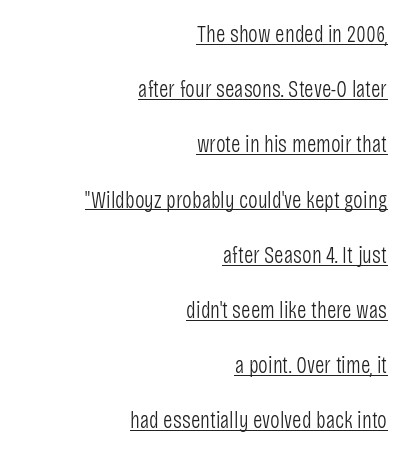
The image shows 23 px text type, upright; set right-aligned, loose line spacing (2.4x), normal letter spacing, underlined.
